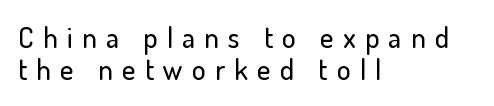
{"serif": "no", "italic": "no", "width": "normal", "stroke_contrast": "low", "x_height": "small", "monospaced": "no", "underline": "no", "align": "left", "line_spacing": "tight", "line_spacing_ratio": 1.12, "letter_spacing": "wide", "letter_spacing_em": 0.32, "glyph_px": 29}
